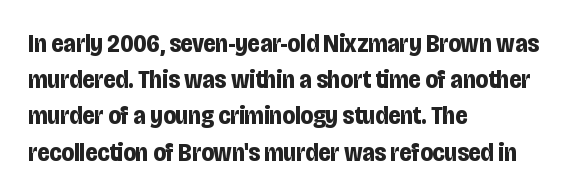
Typesetter's note: full bold, strokes at maximum text heaviness. Rendered with straight, roman letterforms. The line-height multiplier appears to be the usual default. Words appear dense and cohesive because spacing is normal. A student would call this left alignment; a typographer would say flush left, rag right. The baseline area is clear.
